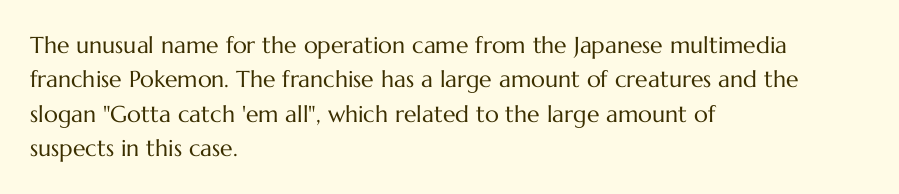
Observe the ordinary spacing: letters are neighbours, not strangers. Only glyphs here, with clear space below each row. Honestly, the row spacing looks completely unremarkable. No letter is thick-stroked: the sample isn't bold.
